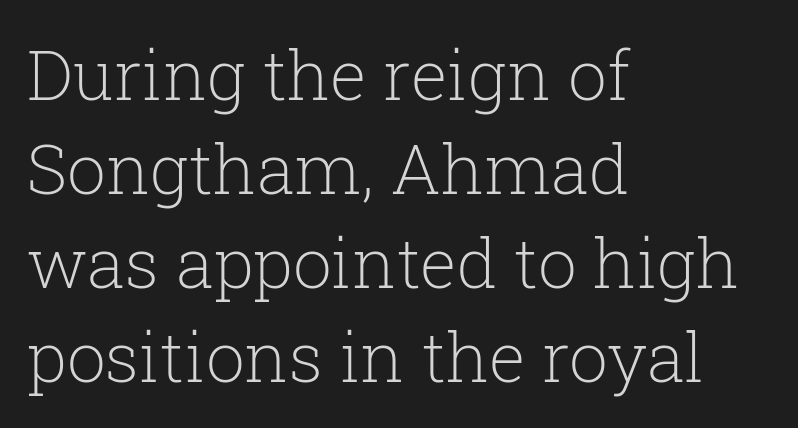
Q: Is the text bold? A: No.
Q: Is the text italic (slanted)? A: No, it is upright.
Q: Is the typeface a serif or a sans-serif typeface? A: Serif.
Q: Is the text underlined? A: No.
Q: How is the paragraph aligned? A: Left-aligned.
Q: Is the spacing between letters normal or unusually wide? A: Normal.
Q: Is the spacing between lines tight, normal or loose? A: Normal.
Q: Width (condensed, normal, or wide)? A: Normal.
Q: Stroke contrast? A: Low.
Q: x-height? A: Medium.
Q: Monospaced? A: No.
